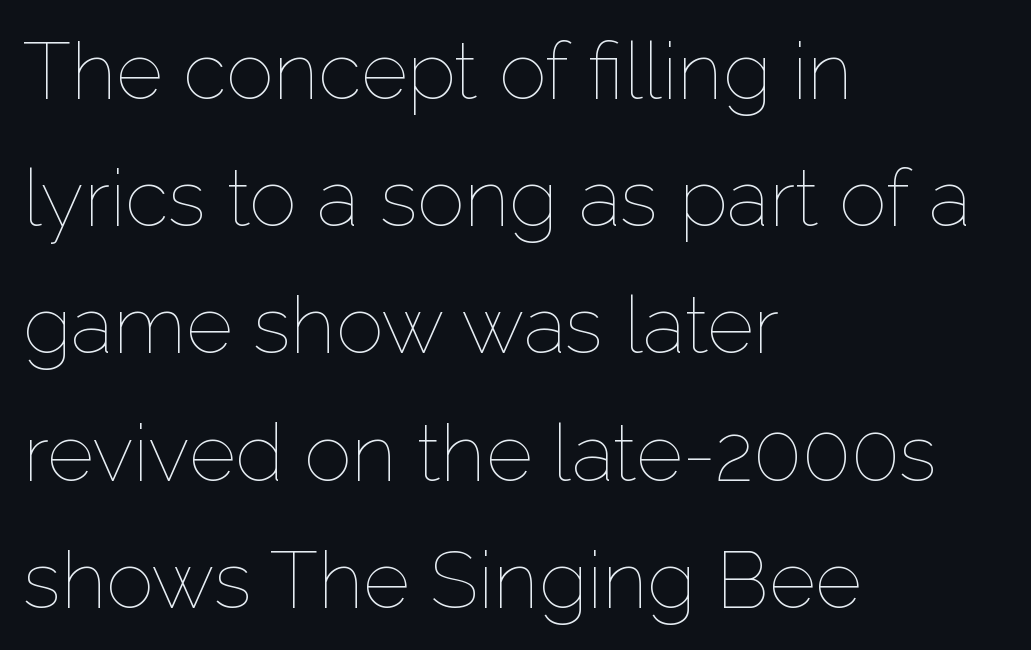
The image shows 80 px thin type, upright; set left-aligned, normal line spacing (1.59x), normal letter spacing, not underlined; low stroke contrast and a medium x-height.
